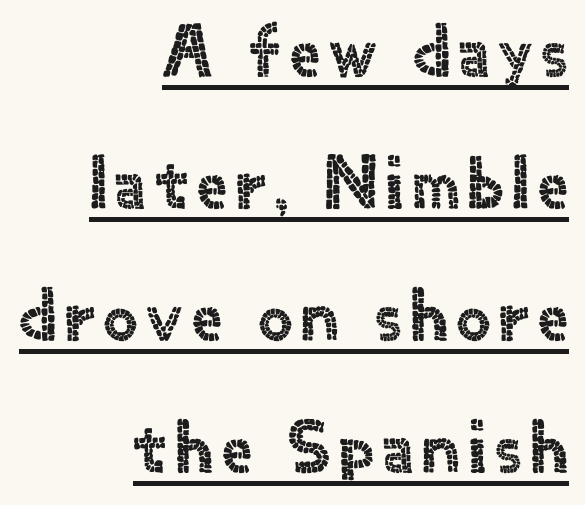
This is roman type, the default non-slanted kind. This rendering employs a face without finishing strokes, i.e., a sans-serif. This sample carries an underscore along the baseline area. This sample has the flowing, uneven cadence of proportional lettering. Visually the block forms a straight wall on the right and a jagged coastline on the left.
